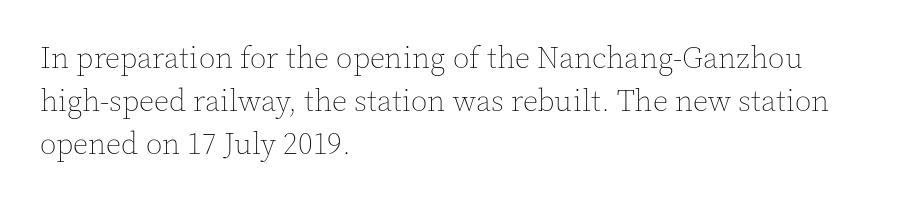
Q: Is the text bold? A: No.
Q: Is the text italic (slanted)? A: No, it is upright.
Q: Is the text underlined? A: No.
Q: How is the paragraph aligned? A: Left-aligned.
Q: Is the spacing between letters normal or unusually wide? A: Normal.
Q: Is the spacing between lines tight, normal or loose? A: Normal.
Q: Width (condensed, normal, or wide)? A: Normal.
Q: x-height? A: Medium.
Q: Monospaced? A: No.
